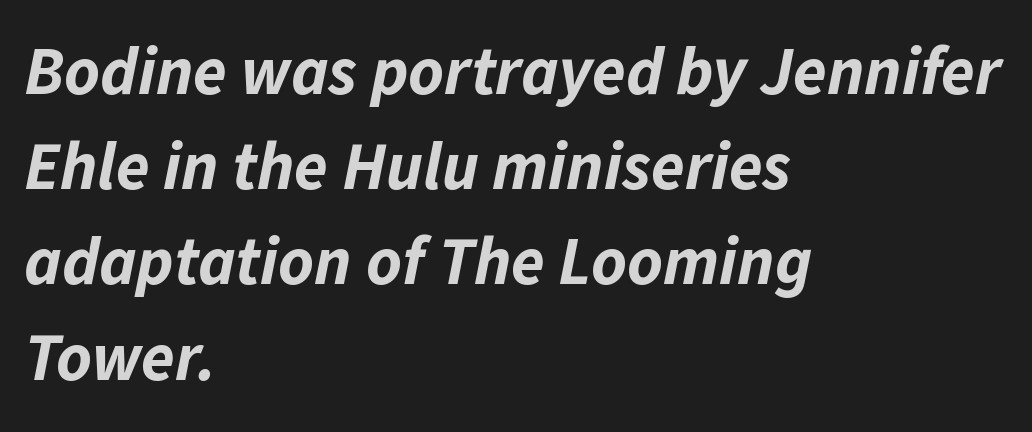
The image shows 68 px bold type, italic (leaning right); set left-aligned, normal line spacing (1.4x), normal letter spacing, not underlined; low stroke contrast and a medium x-height.
